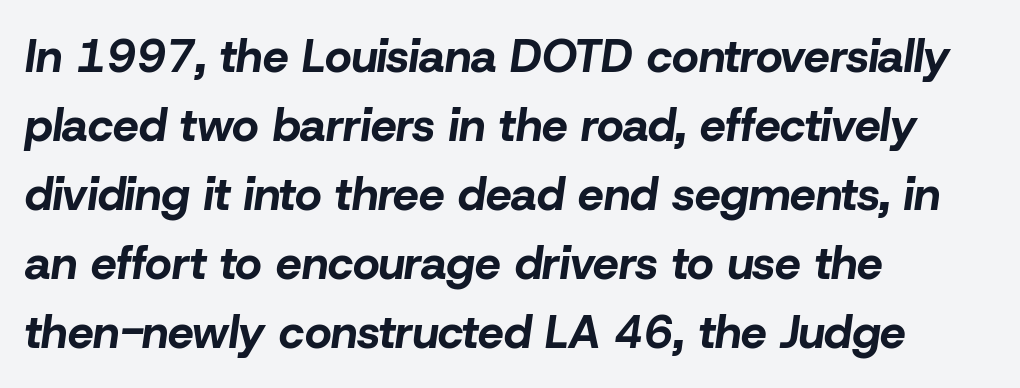
The image shows 46 px bold type, italic (leaning right); set left-aligned, normal line spacing (1.5x), normal letter spacing, not underlined; low stroke contrast and a medium x-height.
